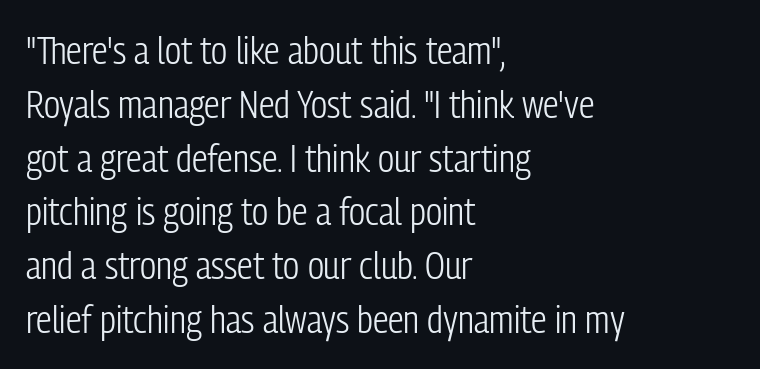
The typography opts for an upright posture over an oblique one. The text block is weighted toward the left margin, trailing off unevenly rightward. The font sits on the lighter half of the weight spectrum, regular included. The designer left line spacing at the default. Unlike a traditional serif, this face leaves its strokes unadorned.
